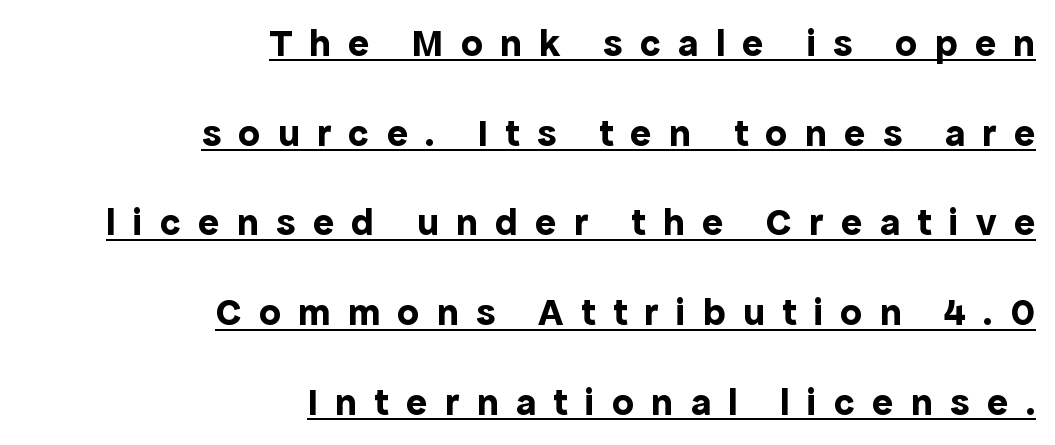
The image shows 39 px bold sans-serif type, upright; set right-aligned, loose line spacing (2.3x), unusually wide letter spacing (+0.45 em), underlined; a medium x-height.
